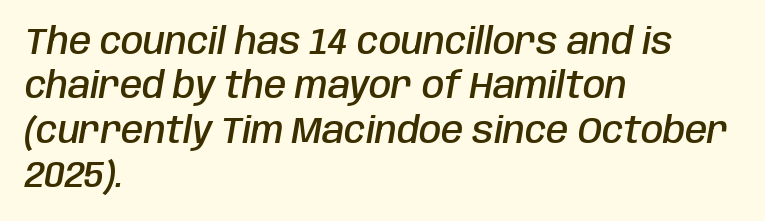
The image shows 36 px semibold, condensed type, italic (leaning right); set left-aligned, line spacing 1.23x, normal letter spacing, not underlined; low stroke contrast and a large x-height.
